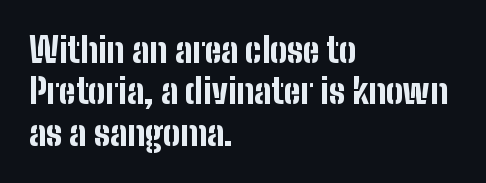
Quick note: not italic, upright. Each word holds together tightly as a unit, with standard inter-letter gaps. These lines are rendered in a variable-pitch font. Line starts are locked; line ends wander. Stroke terminals: plain, sans-serif.
